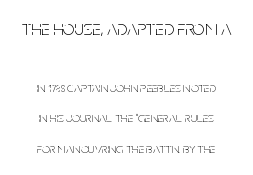
The face used here is rendered with its standard letterfit. Successive baselines arrive slowly, with a big drop between each. Casual observation: everything's sitting right in the middle. Italic? Not at all — the glyphs are vertical. The strokes are not fattened; the text isn't bold. Bigger letters appear in the top chunk; the bottom chunk is reduced.
